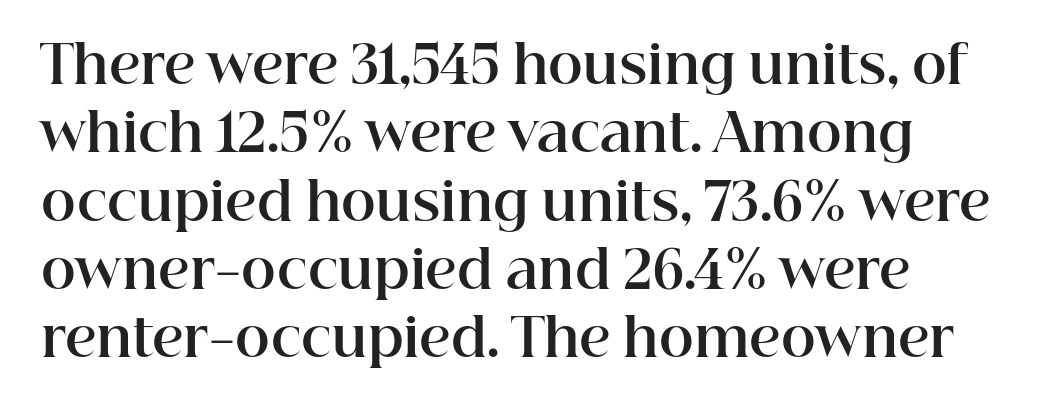
Q: Is the text bold? A: Yes.
Q: Is the text italic (slanted)? A: No, it is upright.
Q: Is the typeface a serif or a sans-serif typeface? A: Serif.
Q: Is the text underlined? A: No.
Q: How is the paragraph aligned? A: Left-aligned.
Q: Is the spacing between letters normal or unusually wide? A: Normal.
Q: Is the spacing between lines tight, normal or loose? A: Normal.
Q: Width (condensed, normal, or wide)? A: Normal.
Q: Stroke contrast? A: High.
Q: x-height? A: Medium.
Q: Monospaced? A: No.
